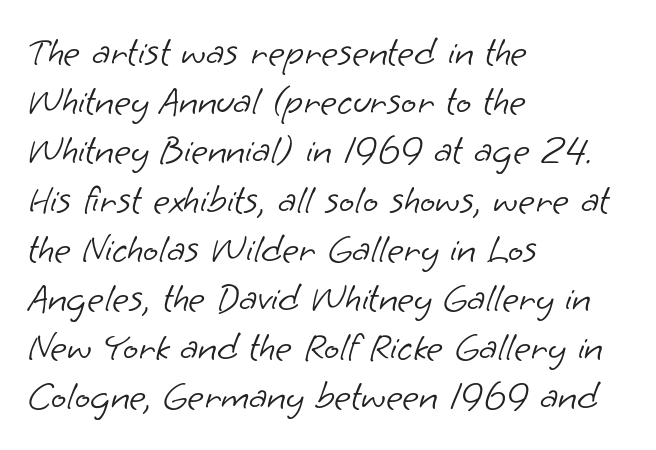
{"serif": "no", "bold": "no", "weight": "light", "width": "normal", "stroke_contrast": "low", "x_height": "small", "monospaced": "no", "underline": "no", "align": "left", "line_spacing_ratio": 1.23, "letter_spacing": "normal", "letter_spacing_em": 0.0, "glyph_px": 40}
